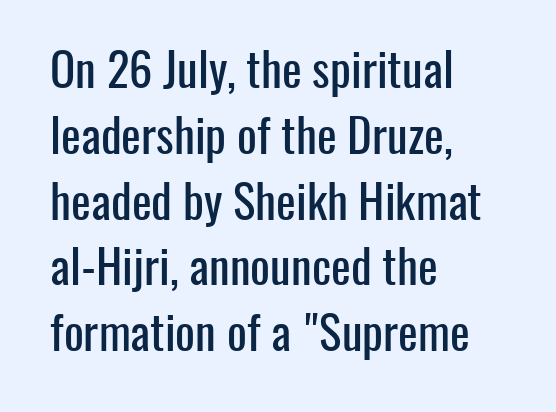
The image shows 47 px condensed sans-serif type, upright; set left-aligned, normal line spacing (1.4x), normal letter spacing, not underlined; low stroke contrast and a medium x-height.
